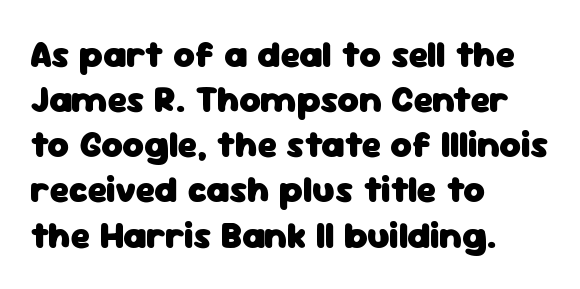
The image shows 37 px heavy sans-serif type, upright; set left-aligned, line spacing 1.22x, normal letter spacing, not underlined; low stroke contrast and a medium x-height.
